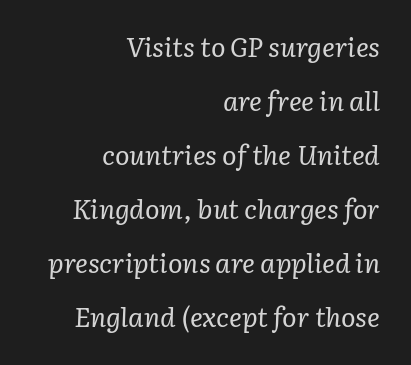
The image shows 27 px text type, italic (leaning right); set right-aligned, loose line spacing (2.0x), normal letter spacing, not underlined.
